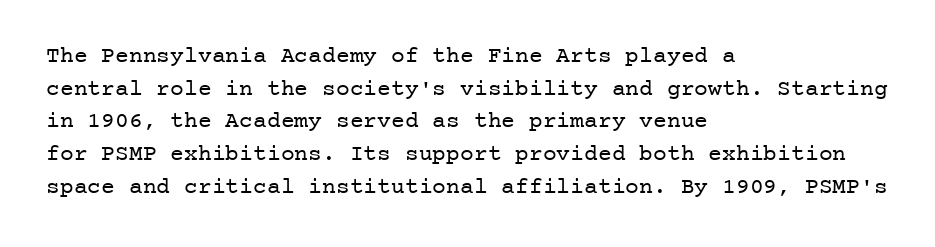
{"italic": "no", "bold": "no", "underline": "no", "align": "left", "line_spacing": "normal", "line_spacing_ratio": 1.42, "letter_spacing": "normal", "letter_spacing_em": 0.0, "glyph_px": 23}
